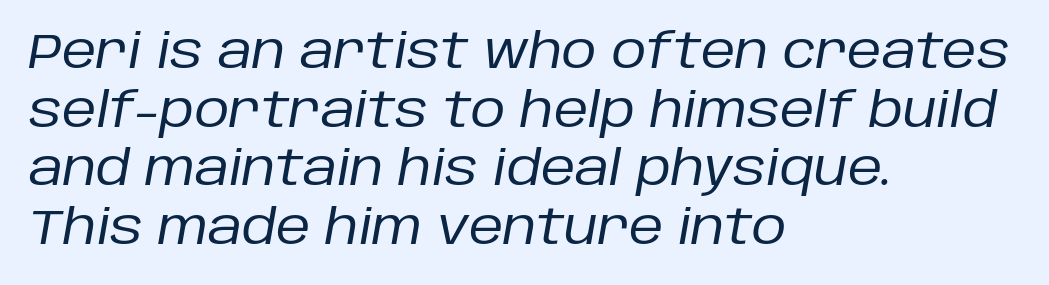
The image shows 48 px regular-weight type, italic (leaning right); set left-aligned, line spacing 1.22x, normal letter spacing, not underlined; low stroke contrast and a large x-height.
